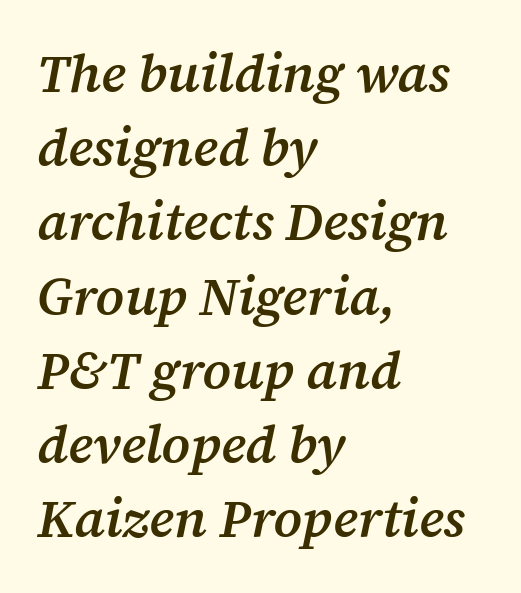
When letters slant like this, we call the style italic. Nothing unusual about the tracking: characters are spaced as the font intends. As a designer I'd log this as weight 600, semibold. Typographically, this falls in the serif category.
